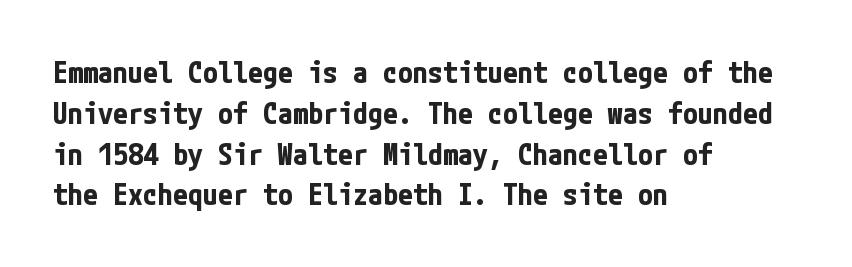
{"serif": "no", "italic": "no", "bold": "yes", "weight": "bold", "width": "condensed", "stroke_contrast": "low", "x_height": "medium", "underline": "no", "align": "left", "line_spacing": "normal", "line_spacing_ratio": 1.36, "letter_spacing": "normal", "letter_spacing_em": 0.0, "glyph_px": 30}
